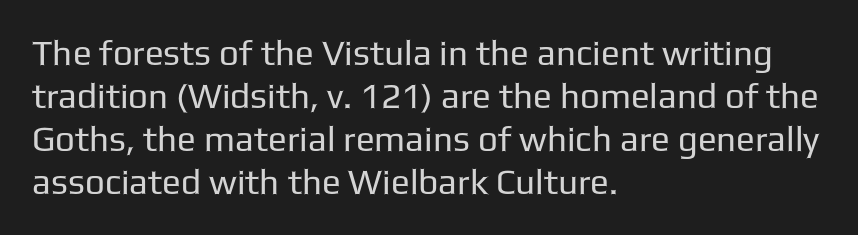
The image shows 35 px regular-weight sans-serif type, upright; set left-aligned, line spacing 1.23x, normal letter spacing, not underlined; low stroke contrast and a medium x-height.
